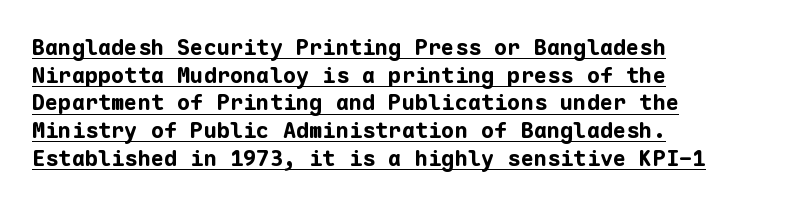
The image shows 22 px bold type, upright; set left-aligned, normal line spacing (1.26x), normal letter spacing, underlined.
